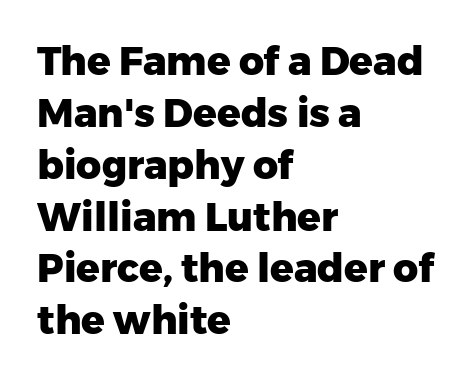
{"serif": "no", "italic": "no", "bold": "yes", "weight": "heavy", "width": "normal", "stroke_contrast": "low", "x_height": "medium", "monospaced": "no", "underline": "no", "align": "left", "line_spacing": "normal", "line_spacing_ratio": 1.33, "letter_spacing": "normal", "letter_spacing_em": 0.0, "glyph_px": 39}
